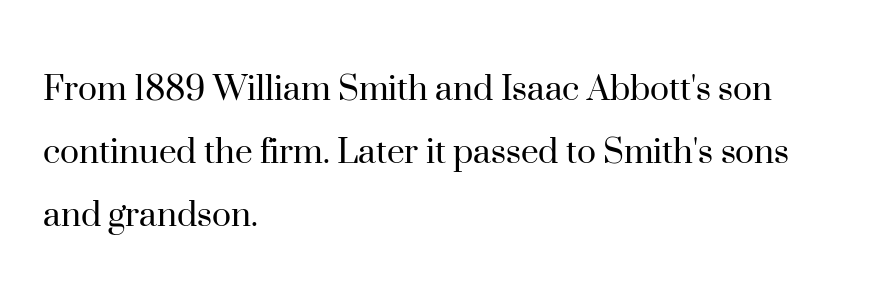
Honestly, the letter spacing is just normal — you wouldn't notice it. Stems here are at most as thick as an everyday book face. This sample has the flowing, uneven cadence of proportional lettering. This is roman type, the default non-slanted kind.
